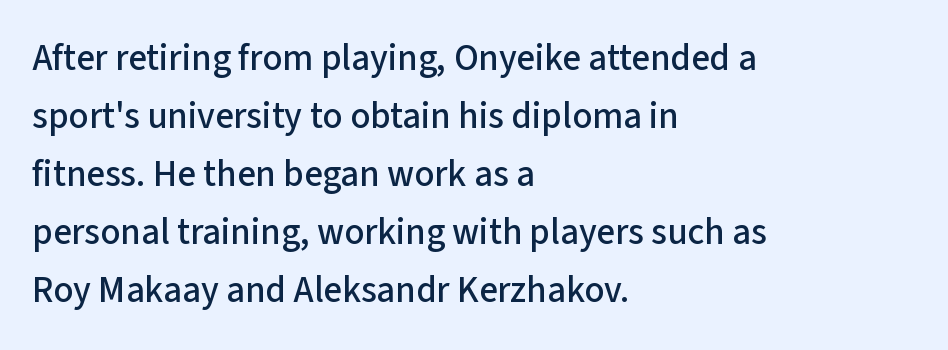
Students, observe: this is what conventionally led text looks like. Regarding serifs, this sample does without them. Each line starts at the same left margin while the right side varies. Just letters on the line, the space beneath them empty.
